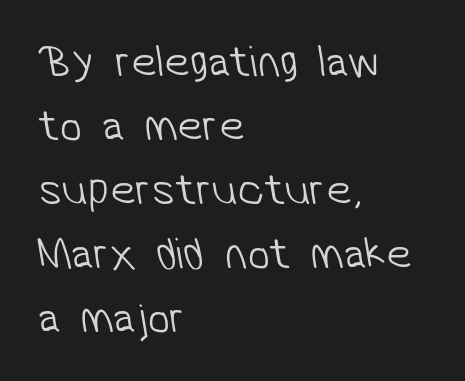
{"serif": "no", "bold": "no", "weight": "light", "width": "normal", "stroke_contrast": "low", "x_height": "medium", "monospaced": "no", "underline": "no", "align": "left", "line_spacing": "normal", "line_spacing_ratio": 1.42, "letter_spacing": "normal", "letter_spacing_em": 0.0, "glyph_px": 45}
